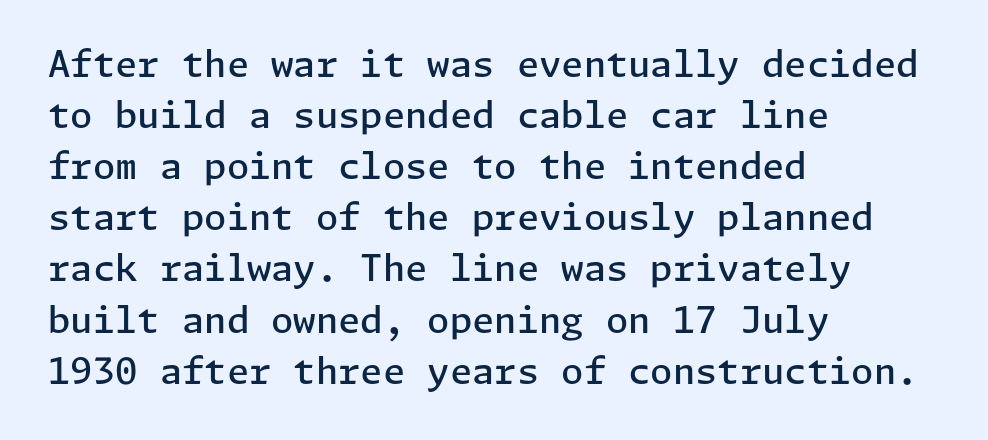
{"serif": "no", "italic": "no", "bold": "semi", "weight": "semibold", "width": "normal", "stroke_contrast": "low", "x_height": "medium", "underline": "no", "align": "left", "line_spacing": "normal", "line_spacing_ratio": 1.42, "letter_spacing": "normal", "letter_spacing_em": 0.0, "glyph_px": 36}
